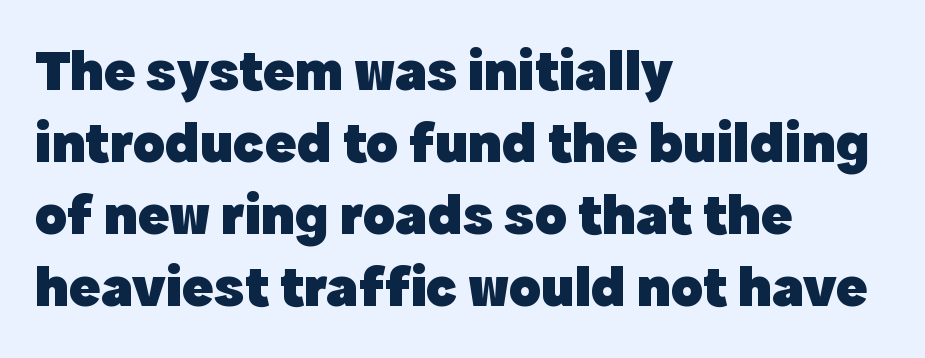
Q: Is the text bold? A: Yes.
Q: Is the text italic (slanted)? A: No, it is upright.
Q: Is the typeface a serif or a sans-serif typeface? A: Sans-serif.
Q: Is the text underlined? A: No.
Q: How is the paragraph aligned? A: Left-aligned.
Q: Is the spacing between letters normal or unusually wide? A: Normal.
Q: Width (condensed, normal, or wide)? A: Normal.
Q: x-height? A: Medium.
Q: Monospaced? A: No.
